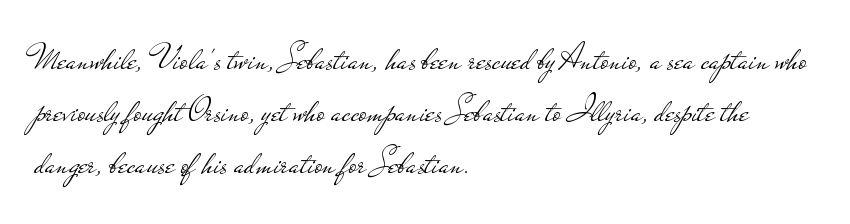
Q: Is the text bold? A: No.
Q: Is the text italic (slanted)? A: Yes.
Q: Is the typeface a serif or a sans-serif typeface? A: Sans-serif.
Q: Is the text underlined? A: No.
Q: How is the paragraph aligned? A: Left-aligned.
Q: Is the spacing between letters normal or unusually wide? A: Normal.
Q: Is the spacing between lines tight, normal or loose? A: Normal.
Q: Width (condensed, normal, or wide)? A: Wide.
Q: Stroke contrast? A: Low.
Q: x-height? A: Small.
Q: Monospaced? A: No.
